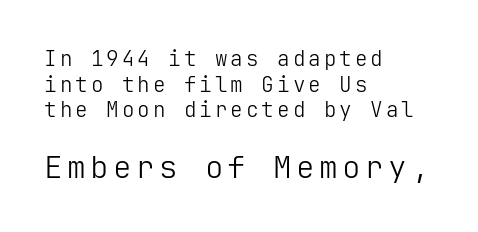
Top chunk: small. Bottom chunk: large. Heft: none added — not bold. Are there feet on the stems? There aren't — it's a sans. Italic? Not at all — the glyphs are vertical. The foot of each line stays bare and open.
